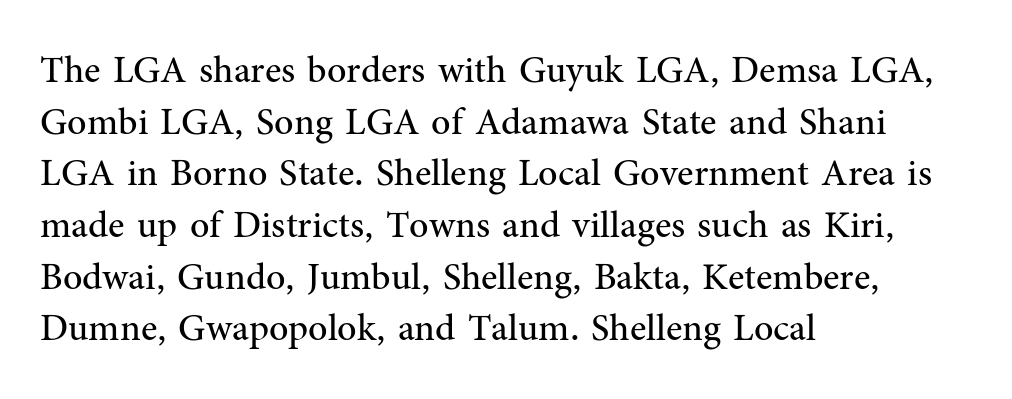
Q: Is the text bold? A: No.
Q: Is the text italic (slanted)? A: No, it is upright.
Q: Is the typeface a serif or a sans-serif typeface? A: Serif.
Q: Is the text underlined? A: No.
Q: How is the paragraph aligned? A: Left-aligned.
Q: Is the spacing between letters normal or unusually wide? A: Normal.
Q: Is the spacing between lines tight, normal or loose? A: Normal.
Q: Width (condensed, normal, or wide)? A: Normal.
Q: Stroke contrast? A: Medium.
Q: x-height? A: Medium.
Q: Monospaced? A: No.
